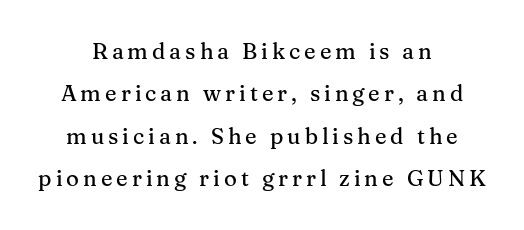
The image shows 22 px text type, upright; set centered, loose line spacing (1.93x), not underlined.
